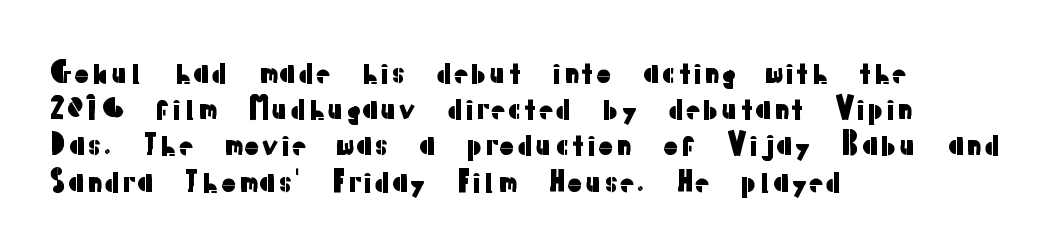
Nope, no serifs anywhere on these letters. Is this a fixed-width face? No — the glyphs have proportional, varying widths. A normal amount of white space separates one row of letters from the next. Beneath every word, the page is bare. Nope, not italic — everything's standing straight.
